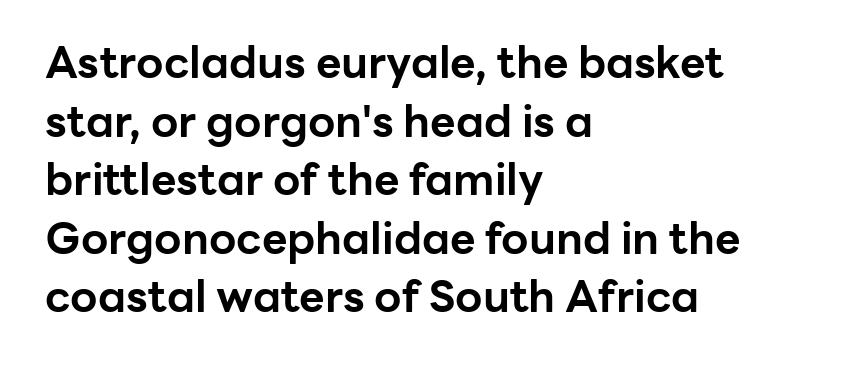
Q: Is the text bold? A: Yes.
Q: Is the text italic (slanted)? A: No, it is upright.
Q: Is the typeface a serif or a sans-serif typeface? A: Sans-serif.
Q: Is the text underlined? A: No.
Q: How is the paragraph aligned? A: Left-aligned.
Q: Is the spacing between letters normal or unusually wide? A: Normal.
Q: Is the spacing between lines tight, normal or loose? A: Normal.
Q: Width (condensed, normal, or wide)? A: Normal.
Q: Stroke contrast? A: Low.
Q: x-height? A: Medium.
Q: Monospaced? A: No.
